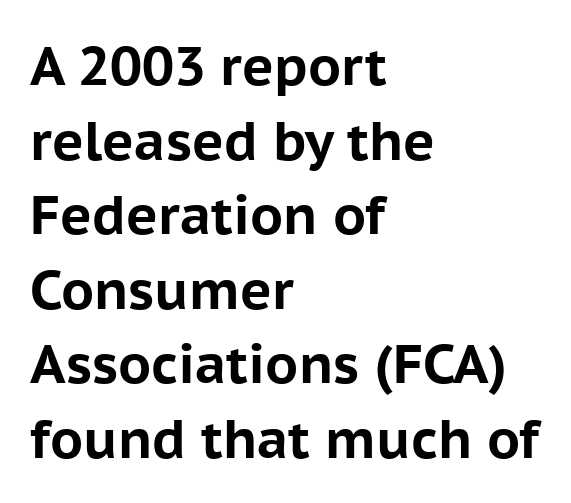
A typesetter would mark this as roman, not italic. The gap between lines stays unmarked. The face used here is proportionally spaced, like ordinary book or web type. On the weight axis this lands at bold, roughly 700. Observe the ordinary spacing: letters are neighbours, not strangers.
